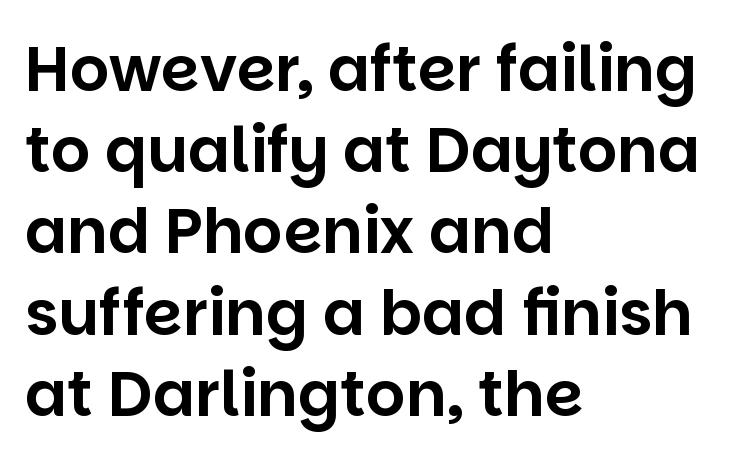
{"serif": "no", "italic": "no", "width": "normal", "stroke_contrast": "low", "x_height": "large", "monospaced": "no", "underline": "no", "align": "left", "line_spacing": "normal", "line_spacing_ratio": 1.31, "letter_spacing": "normal", "letter_spacing_em": 0.0, "glyph_px": 62}
